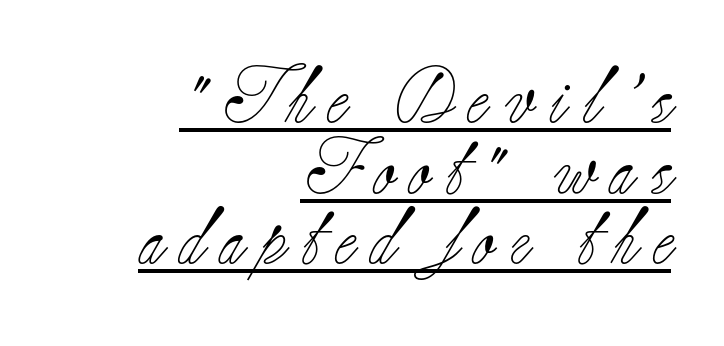
No chunkiness to these letters — they're not bold. Check the space under the baseline: a stroke is drawn there. A typesetter would call this leading conventional body-copy spacing. All the whitespace from short lines collects on the left. You can tell from the footed stems that serif type was used.
